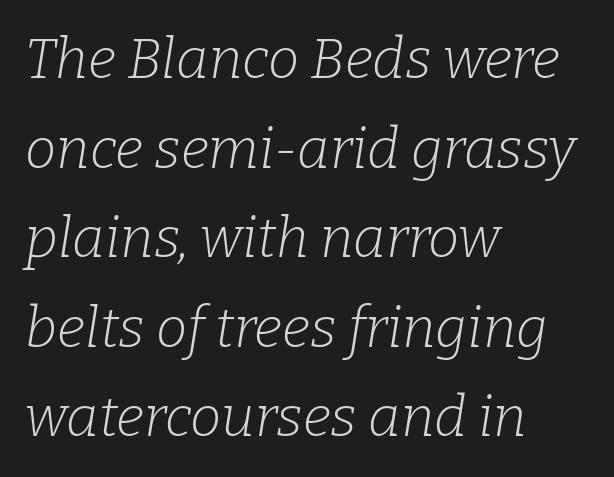
{"serif": "yes", "italic": "yes", "lean": "right", "slant_degrees": 9, "bold": "no", "weight": "light", "width": "normal", "stroke_contrast": "low", "x_height": "medium", "monospaced": "no", "underline": "no", "align": "left", "line_spacing": "normal", "line_spacing_ratio": 1.6, "letter_spacing": "normal", "letter_spacing_em": 0.0, "glyph_px": 56}
